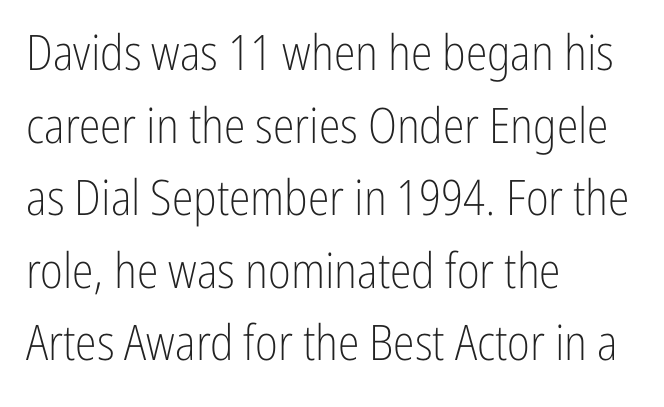
A typesetter would call this proportional, since set widths differ per character. Line spacing here is normal. Posture: upright roman. This rendering features lettering with no underline. Typographically, this falls in the sans-serif category. Typeset ragged right — the left edge is the straight one.
